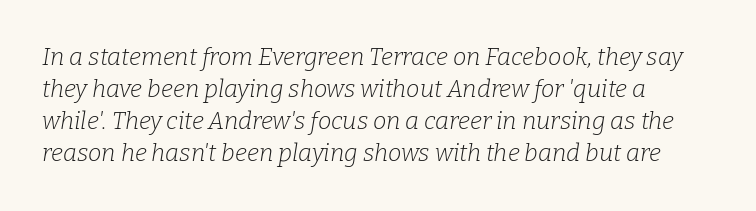
The image shows 24 px text type, italic (leaning right); set left-aligned, normal line spacing (1.34x), normal letter spacing, not underlined.
